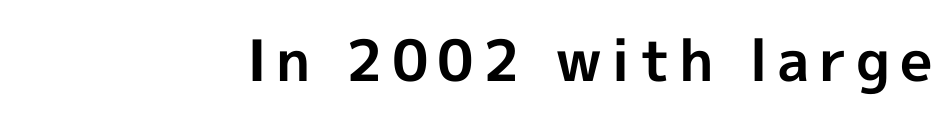
The image shows 57 px bold sans-serif type, upright; set not underlined; a medium x-height.
